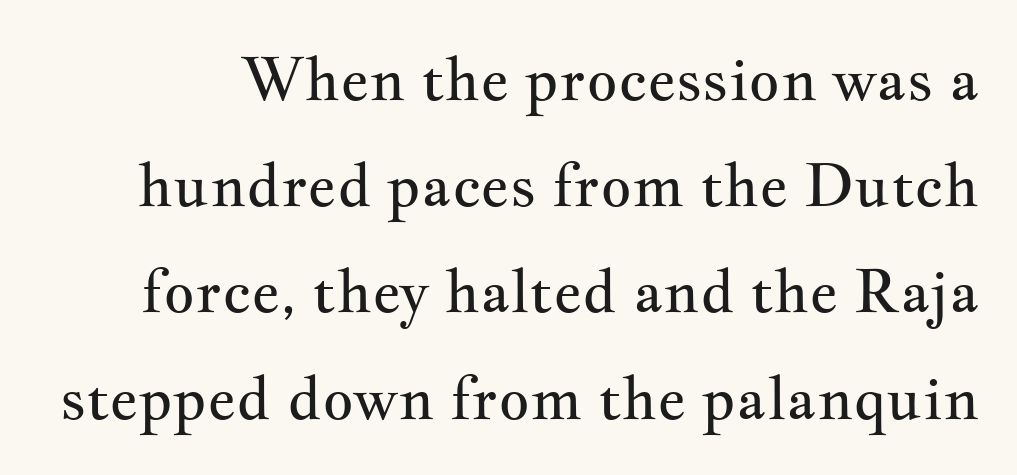
The image shows 60 px regular-weight, wide serif type, upright; set line spacing 1.77x, normal letter spacing, not underlined; medium stroke contrast and a small x-height.
